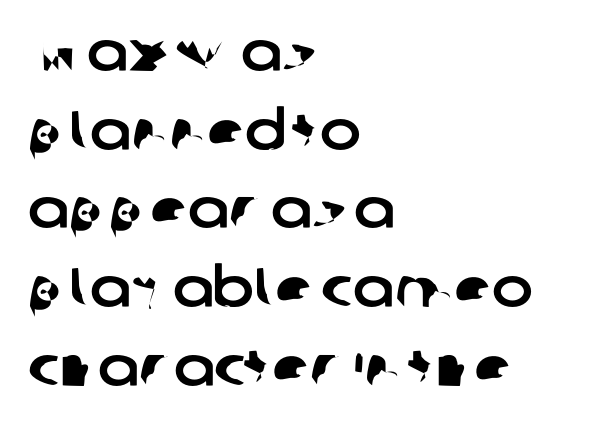
The image shows 55 px sans-serif type; set left-aligned, normal line spacing (1.43x), normal letter spacing, not underlined; low stroke contrast and a medium x-height.
